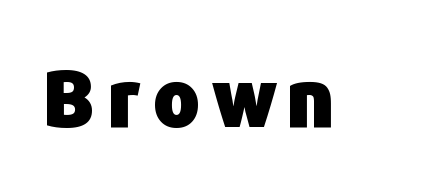
The image shows 78 px heavy sans-serif type, upright; set not underlined; low stroke contrast and a medium x-height.
